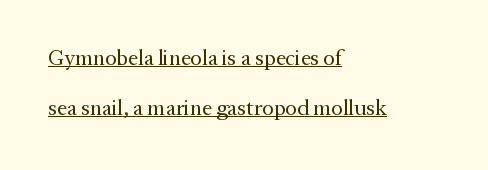
{"italic": "no", "bold": "no", "underline": "yes", "align": "left", "line_spacing": "loose", "line_spacing_ratio": 2.28, "letter_spacing": "normal", "letter_spacing_em": 0.0, "glyph_px": 22}
